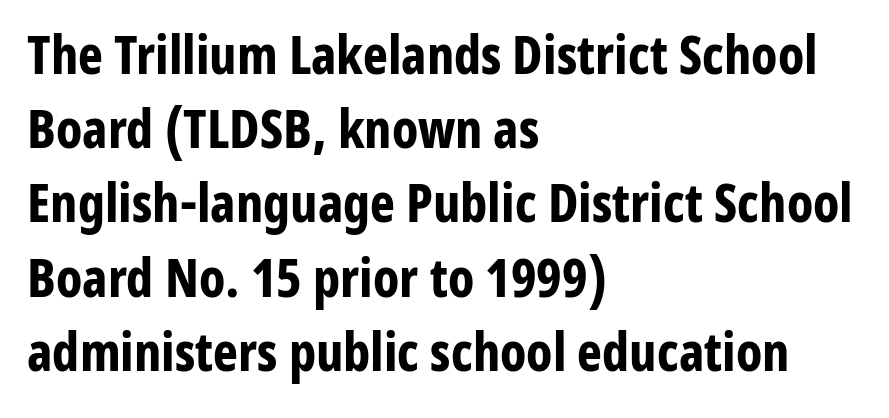
In terms of leading, this rendering sits right in the middle. Compared with an ordinary text face, these strokes are far heavier — a full bold. These lines were composed using upright roman letters. Just letters on the line, the space beneath them empty. The rendering uses natural spacing where letterforms have individual widths.
